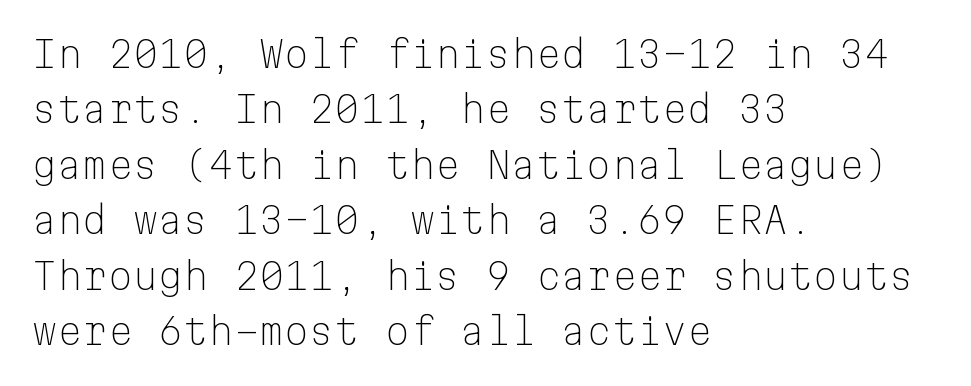
The image shows 36 px light sans-serif type, upright, monospaced; set left-aligned, normal line spacing (1.54x), normal letter spacing, not underlined; low stroke contrast and a medium x-height.
